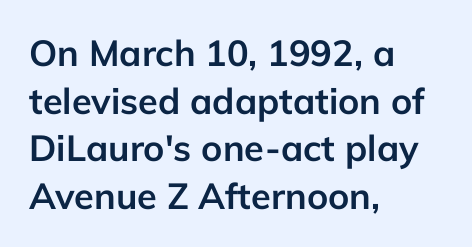
{"serif": "no", "italic": "no", "bold": "yes", "weight": "semibold", "width": "normal", "stroke_contrast": "low", "x_height": "medium", "monospaced": "no", "underline": "no", "align": "left", "line_spacing": "normal", "line_spacing_ratio": 1.32, "letter_spacing": "normal", "letter_spacing_em": 0.0, "glyph_px": 36}
